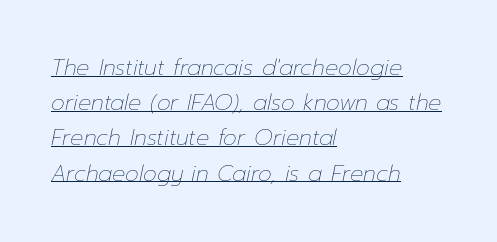
Q: Is the text bold? A: No.
Q: Is the text italic (slanted)? A: Yes, it leans right by about 12 degrees.
Q: Is the text underlined? A: Yes.
Q: How is the paragraph aligned? A: Left-aligned.
Q: Is the spacing between letters normal or unusually wide? A: Normal.
Q: Is the spacing between lines tight, normal or loose? A: Normal.
